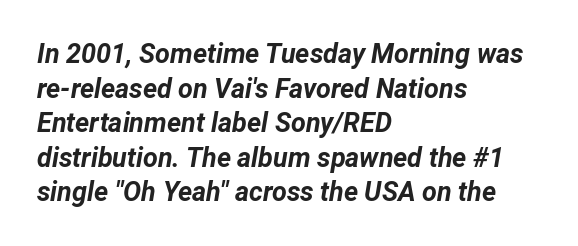
The image shows 27 px bold type, italic (leaning right); set left-aligned, normal line spacing (1.28x), normal letter spacing, not underlined.
